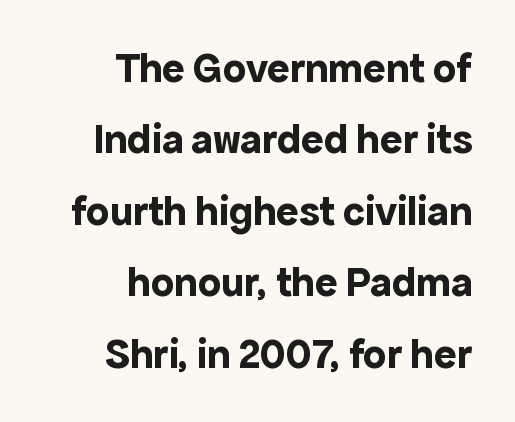
The image shows 42 px bold sans-serif type, upright; set right-aligned, normal line spacing (1.7x), normal letter spacing, not underlined; a medium x-height.
